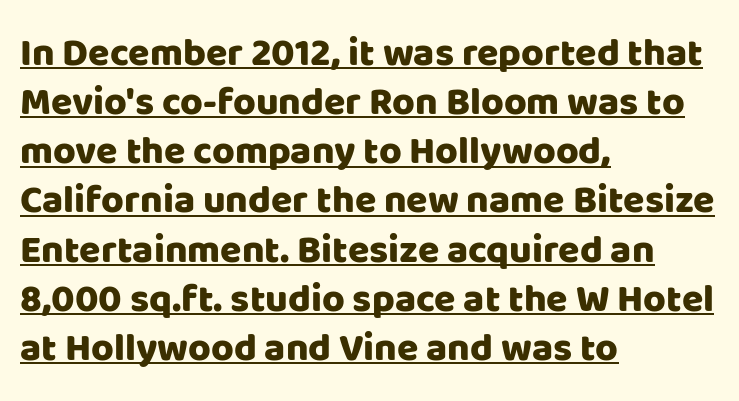
Q: Is the text italic (slanted)? A: No, it is upright.
Q: Is the typeface a serif or a sans-serif typeface? A: Sans-serif.
Q: Is the text underlined? A: Yes.
Q: How is the paragraph aligned? A: Left-aligned.
Q: Is the spacing between letters normal or unusually wide? A: Normal.
Q: Is the spacing between lines tight, normal or loose? A: Normal.
Q: Width (condensed, normal, or wide)? A: Normal.
Q: Stroke contrast? A: Low.
Q: x-height? A: Large.
Q: Monospaced? A: No.
